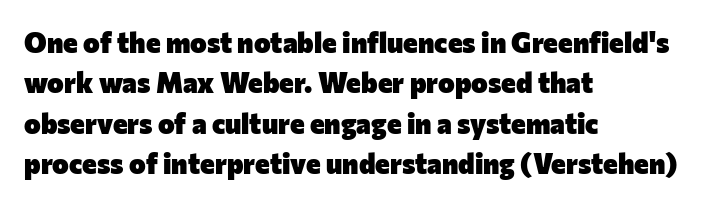
The image shows 28 px heavy sans-serif type, upright; set left-aligned, normal line spacing (1.44x), normal letter spacing, not underlined; low stroke contrast and a medium x-height.
